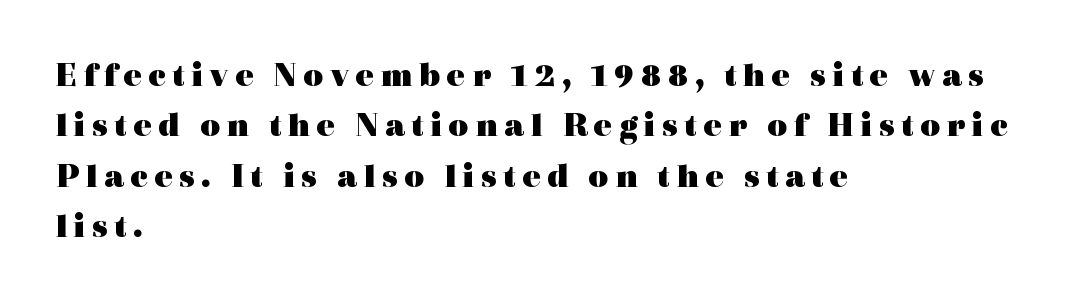
You can tell from the footed stems that serif type was used. Descenders hang freely into open space. Notice how the passage keeps a crisp vertical edge on the left only. Quick note: not italic, upright. The passage shown is typed in a proportional face where columns would drift.
